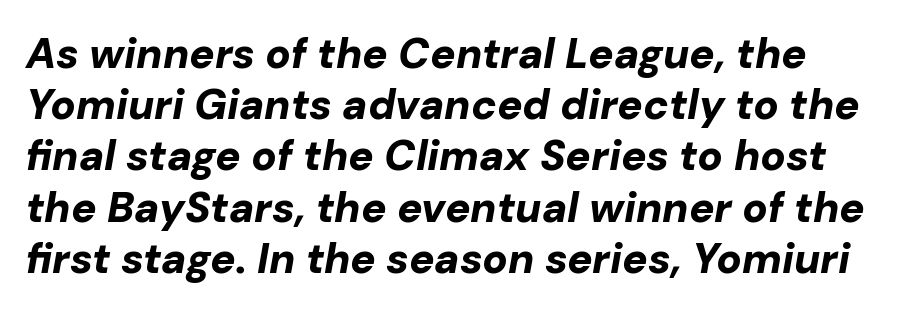
The image shows 42 px bold type, italic (leaning right); set line spacing 1.22x, normal letter spacing, not underlined; low stroke contrast and a medium x-height.
